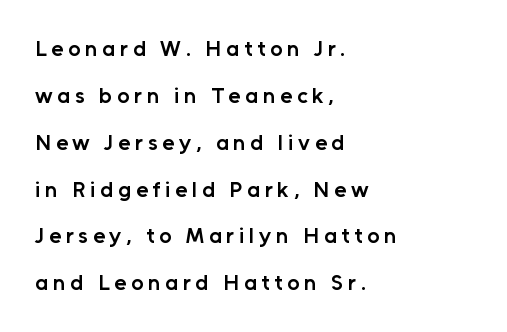
Quick note: not italic, upright. In terms of leading, this rendering errs on the spacious side. Each line starts at the same left margin while the right side varies. The strip under each line holds only bare page.
